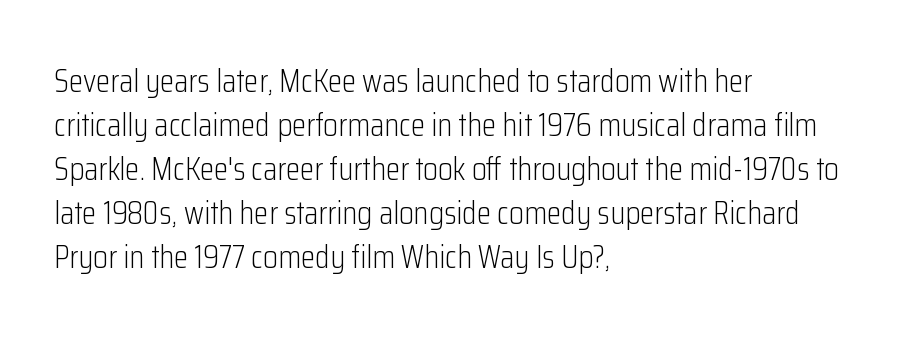
Q: Is the text bold? A: No.
Q: Is the text italic (slanted)? A: No, it is upright.
Q: Is the typeface a serif or a sans-serif typeface? A: Sans-serif.
Q: Is the text underlined? A: No.
Q: How is the paragraph aligned? A: Left-aligned.
Q: Is the spacing between letters normal or unusually wide? A: Normal.
Q: Is the spacing between lines tight, normal or loose? A: Normal.
Q: Width (condensed, normal, or wide)? A: Condensed.
Q: Stroke contrast? A: Low.
Q: x-height? A: Medium.
Q: Monospaced? A: No.
